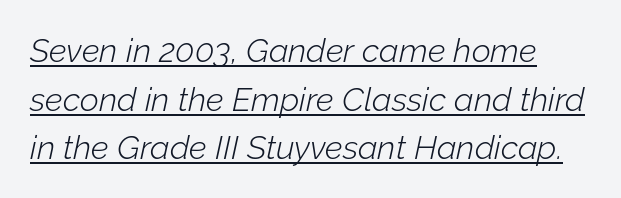
{"italic": "yes", "lean": "right", "slant_degrees": 12, "bold": "no", "weight": "light", "width": "normal", "stroke_contrast": "low", "x_height": "medium", "monospaced": "no", "underline": "yes", "line_spacing": "normal", "line_spacing_ratio": 1.47, "letter_spacing": "normal", "letter_spacing_em": 0.0, "glyph_px": 33}
